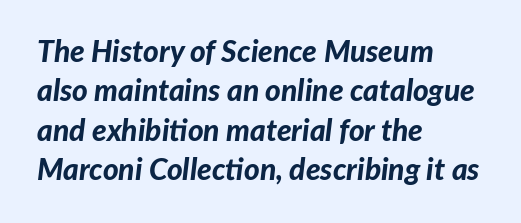
{"italic": "yes", "lean": "right", "slant_degrees": 7, "bold": "yes", "weight": "bold", "width": "normal", "stroke_contrast": "low", "x_height": "medium", "monospaced": "no", "underline": "no", "align": "left", "line_spacing": "normal", "line_spacing_ratio": 1.31, "letter_spacing": "normal", "letter_spacing_em": 0.0, "glyph_px": 30}
